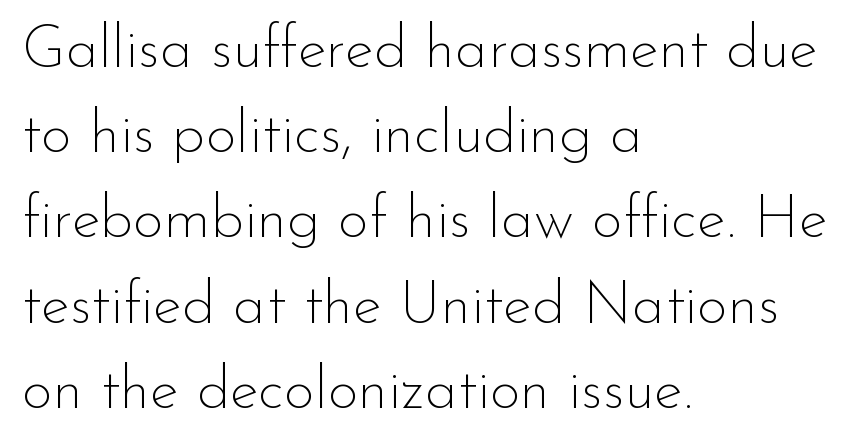
{"serif": "no", "italic": "no", "bold": "no", "weight": "thin", "width": "normal", "stroke_contrast": "low", "x_height": "small", "monospaced": "no", "underline": "no", "align": "left", "line_spacing": "normal", "line_spacing_ratio": 1.42, "letter_spacing": "normal", "letter_spacing_em": 0.0, "glyph_px": 60}
